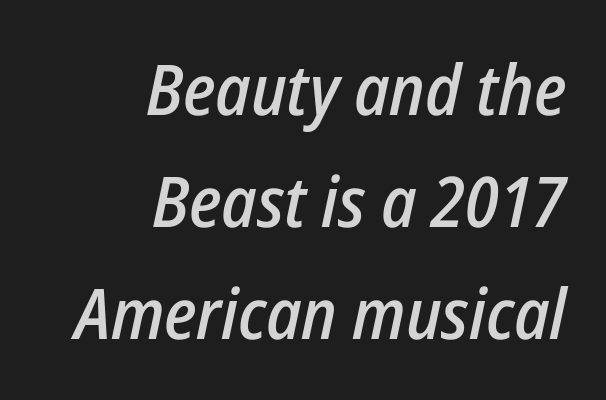
The image shows 70 px semibold, condensed type, italic (leaning right); set right-aligned, normal line spacing (1.6x), normal letter spacing, not underlined; low stroke contrast and a medium x-height.
